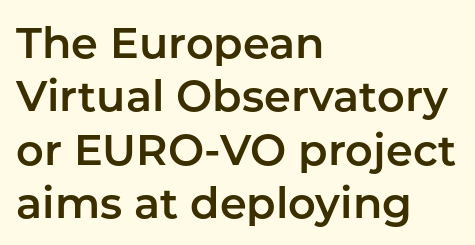
Q: Is the text italic (slanted)? A: No, it is upright.
Q: Is the typeface a serif or a sans-serif typeface? A: Sans-serif.
Q: Is the text underlined? A: No.
Q: How is the paragraph aligned? A: Left-aligned.
Q: Is the spacing between letters normal or unusually wide? A: Normal.
Q: Width (condensed, normal, or wide)? A: Normal.
Q: Stroke contrast? A: Low.
Q: x-height? A: Medium.
Q: Monospaced? A: No.
